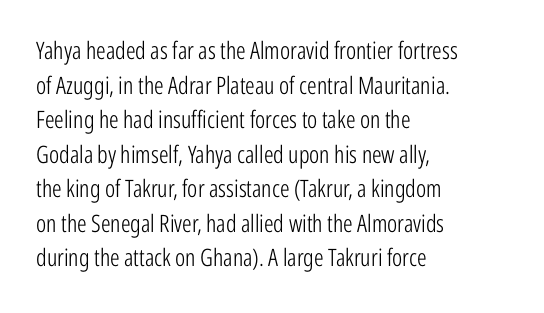
The image shows 24 px text type, upright; set left-aligned, normal line spacing (1.44x), normal letter spacing, not underlined.
